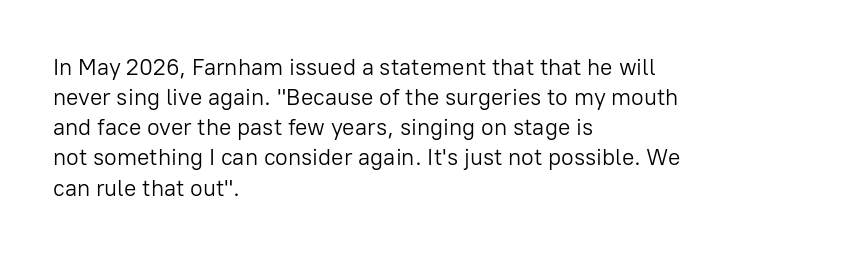
{"italic": "no", "bold": "no", "underline": "no", "align": "left", "line_spacing": "normal", "line_spacing_ratio": 1.31, "letter_spacing": "normal", "letter_spacing_em": 0.0, "glyph_px": 23}
